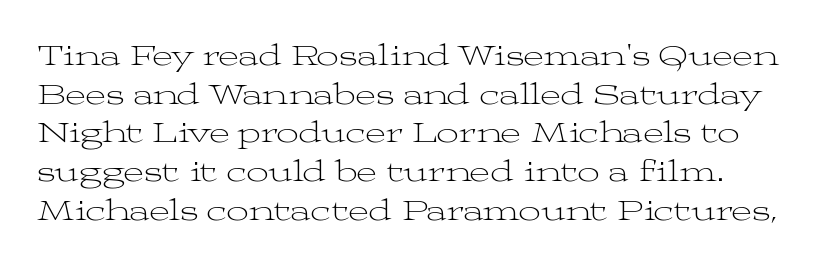
Q: Is the text bold? A: No.
Q: Is the text italic (slanted)? A: No, it is upright.
Q: Is the typeface a serif or a sans-serif typeface? A: Serif.
Q: Is the text underlined? A: No.
Q: Is the spacing between letters normal or unusually wide? A: Normal.
Q: Is the spacing between lines tight, normal or loose? A: Normal.
Q: Width (condensed, normal, or wide)? A: Wide.
Q: Stroke contrast? A: Medium.
Q: x-height? A: Medium.
Q: Monospaced? A: No.
